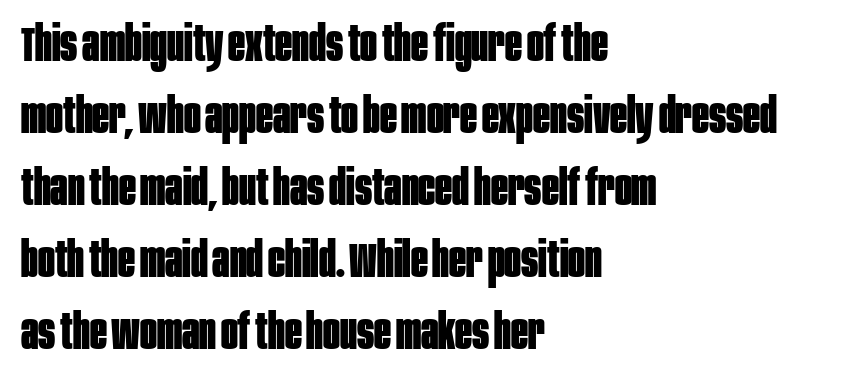
Teacher's note: observe the even left margin — that is flush-left alignment. The passage shown has conventional tracking throughout. If you drew a line through each stem, it would be perfectly vertical. The passage shown is typeset with a sans-serif family. Underline: absent. A typesetter would call this proportional, since set widths differ per character.
